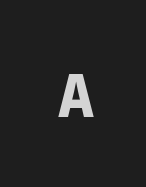
Q: Is the text bold? A: Yes.
Q: Is the text italic (slanted)? A: No, it is upright.
Q: Is the typeface a serif or a sans-serif typeface? A: Sans-serif.
Q: Is the text underlined? A: No.
Q: Width (condensed, normal, or wide)? A: Normal.
Q: Stroke contrast? A: Low.
Q: x-height? A: Medium.
